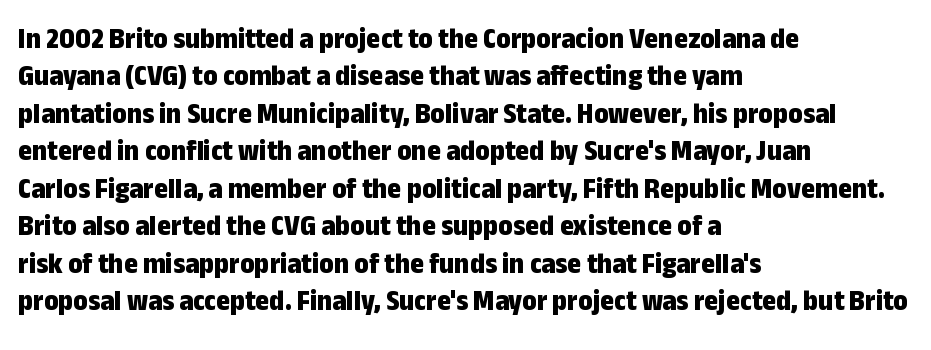
The image shows 30 px bold, condensed sans-serif type, upright; set left-aligned, normal line spacing (1.25x), normal letter spacing, not underlined; low stroke contrast and a medium x-height.
